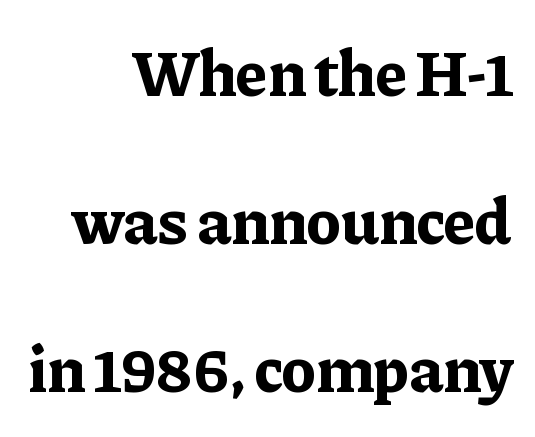
Reading down the column, the eye jumps a long way to each next line. The characters display serif detailing at their extremities. Caption: standard tracking, unaltered. Set as a true bold cut, around the 700 mark. Note the varied advance widths — an 'i' is clearly narrower than an 'm'. The paragraph has a hard right edge and a soft left edge.
